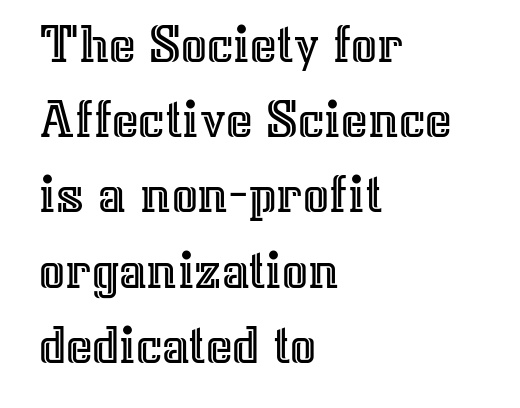
The rendering anchors every line to the left-hand side. The letterforms sit shoulder to shoulder at normal distance. Unlike italic type, these characters show no tilt at all. The space beneath each line is pristine and unruled. Compared with typical paragraphs, the rows here are spaced about the same.
